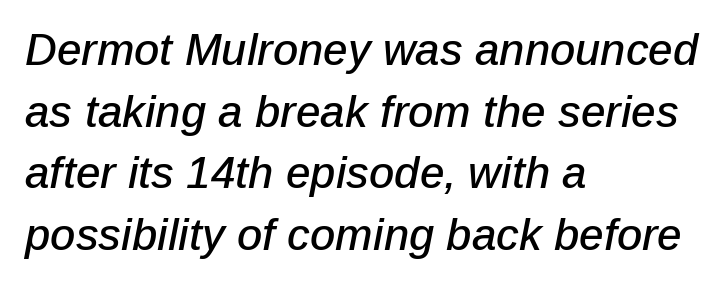
Q: Is the text italic (slanted)? A: Yes, it leans right by about 12 degrees.
Q: Is the text underlined? A: No.
Q: How is the paragraph aligned? A: Left-aligned.
Q: Is the spacing between letters normal or unusually wide? A: Normal.
Q: Is the spacing between lines tight, normal or loose? A: Normal.
Q: Width (condensed, normal, or wide)? A: Normal.
Q: Stroke contrast? A: Low.
Q: x-height? A: Medium.
Q: Monospaced? A: No.
